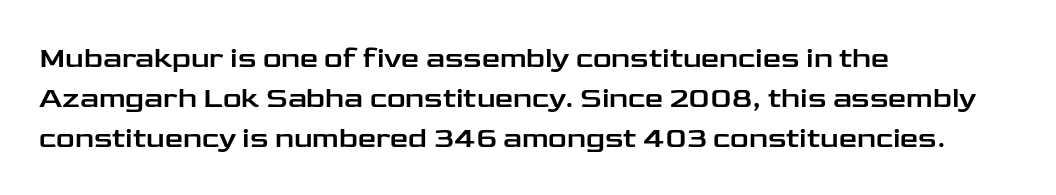
{"serif": "no", "italic": "no", "width": "wide", "stroke_contrast": "low", "x_height": "medium", "monospaced": "no", "underline": "no", "align": "left", "line_spacing": "normal", "line_spacing_ratio": 1.38, "letter_spacing": "normal", "letter_spacing_em": 0.0, "glyph_px": 29}
